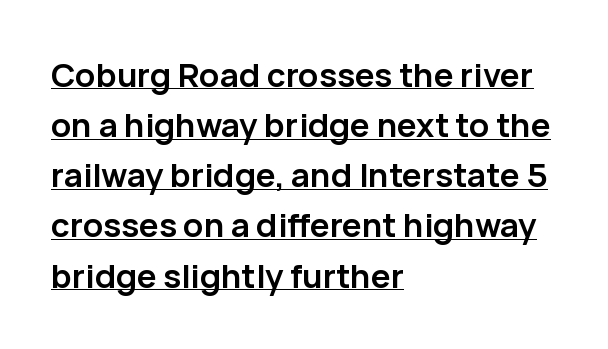
Q: Is the text bold? A: Yes.
Q: Is the text italic (slanted)? A: No, it is upright.
Q: Is the typeface a serif or a sans-serif typeface? A: Sans-serif.
Q: Is the text underlined? A: Yes.
Q: How is the paragraph aligned? A: Left-aligned.
Q: Is the spacing between letters normal or unusually wide? A: Normal.
Q: Is the spacing between lines tight, normal or loose? A: Normal.
Q: Width (condensed, normal, or wide)? A: Normal.
Q: Stroke contrast? A: Low.
Q: x-height? A: Medium.
Q: Monospaced? A: No.
